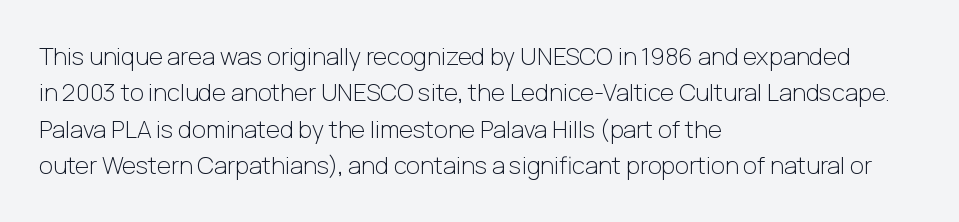
The foot of each line stays bare and open. These lines stack with their left ends in a neat column. Italic: no, the glyphs are upright roman. These lines sit exactly where default settings would place them.
